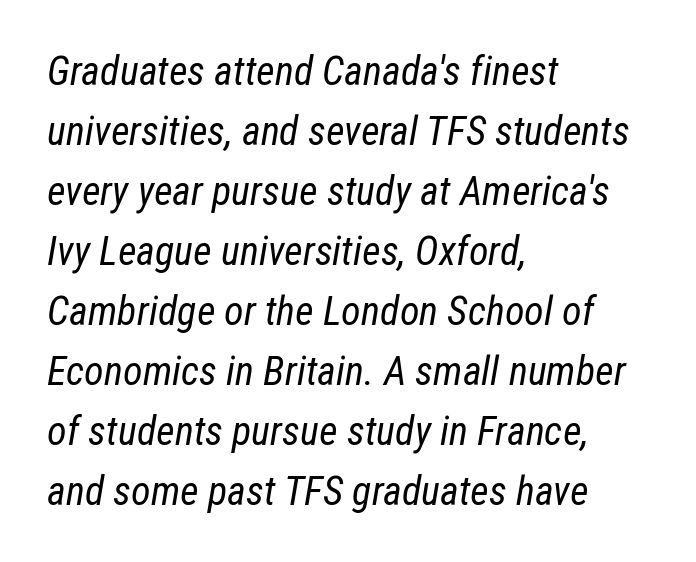
Q: Is the text bold? A: No.
Q: Is the text italic (slanted)? A: Yes, it leans right by about 12 degrees.
Q: Is the text underlined? A: No.
Q: How is the paragraph aligned? A: Left-aligned.
Q: Is the spacing between letters normal or unusually wide? A: Normal.
Q: Is the spacing between lines tight, normal or loose? A: Normal.
Q: Width (condensed, normal, or wide)? A: Condensed.
Q: Stroke contrast? A: Low.
Q: x-height? A: Medium.
Q: Monospaced? A: No.
